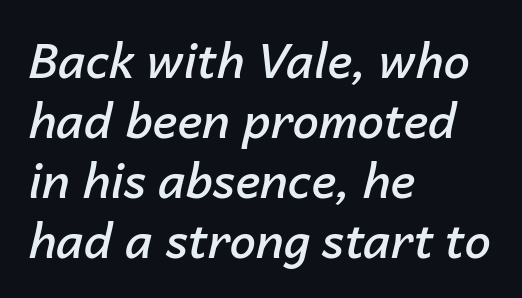
Q: Is the text bold? A: Semi-bold.
Q: Is the text italic (slanted)? A: Yes, it leans right by about 14 degrees.
Q: Is the text underlined? A: No.
Q: How is the paragraph aligned? A: Left-aligned.
Q: Is the spacing between letters normal or unusually wide? A: Normal.
Q: Is the spacing between lines tight, normal or loose? A: Normal.
Q: Width (condensed, normal, or wide)? A: Normal.
Q: Stroke contrast? A: Low.
Q: x-height? A: Medium.
Q: Monospaced? A: No.
